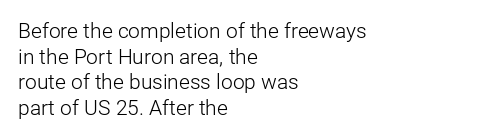
The image shows 21 px text type, upright; set left-aligned, line spacing 1.22x, normal letter spacing, not underlined.
